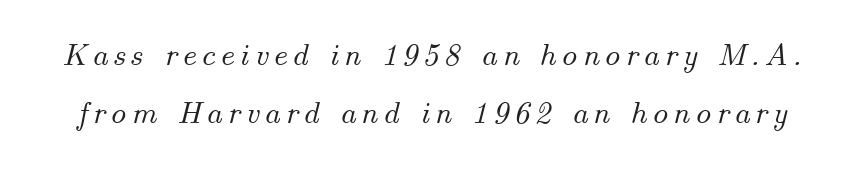
The image shows 32 px text type, italic (leaning right); set line spacing 1.82x, not underlined; medium stroke contrast and a small x-height.
